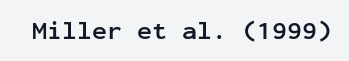
Underlining? Definitely not there. Strong, thick strokes mark this as bold type. This sample uses an upright cut, with every glyph sitting square on the baseline. A typesetter would call this zero additional tracking.
